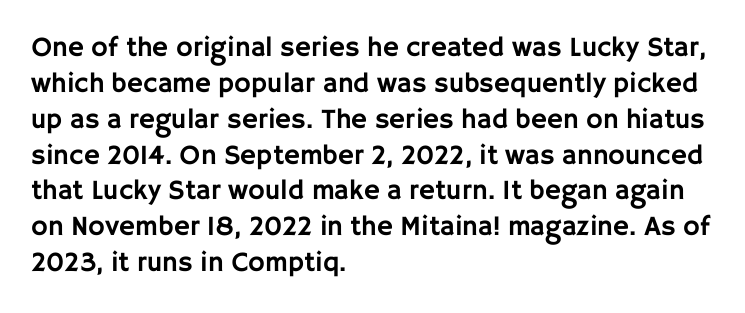
The image shows 28 px sans-serif type, upright; set left-aligned, normal line spacing (1.28x), normal letter spacing, not underlined; low stroke contrast and a large x-height.
